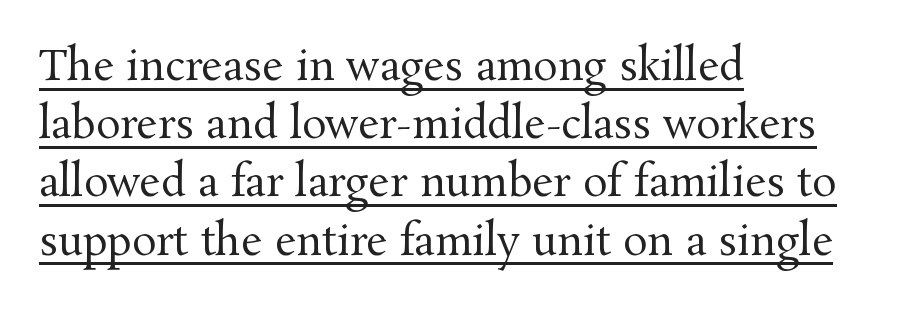
The image shows 41 px regular-weight serif type, upright; set left-aligned, normal line spacing (1.42x), normal letter spacing, underlined; medium stroke contrast and a medium x-height.
